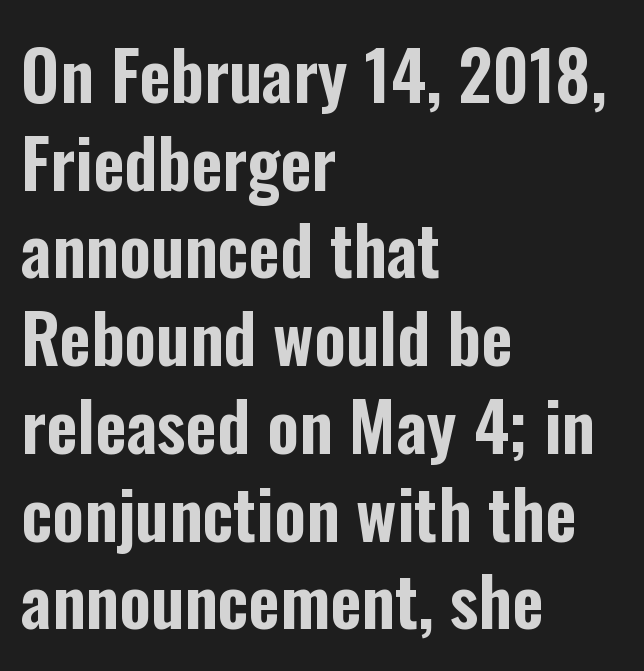
{"serif": "no", "italic": "no", "width": "condensed", "stroke_contrast": "low", "x_height": "medium", "monospaced": "no", "underline": "no", "align": "left", "line_spacing": "normal", "line_spacing_ratio": 1.29, "letter_spacing": "normal", "letter_spacing_em": 0.0, "glyph_px": 68}
